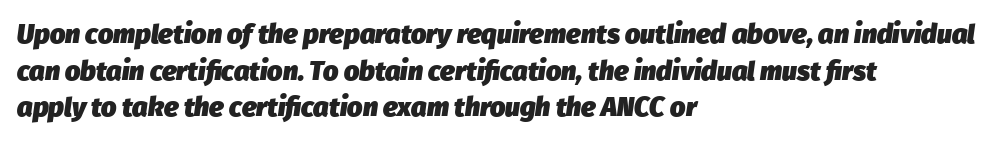
The image shows 27 px bold type, italic (leaning right); set left-aligned, normal line spacing (1.36x), normal letter spacing, not underlined.
